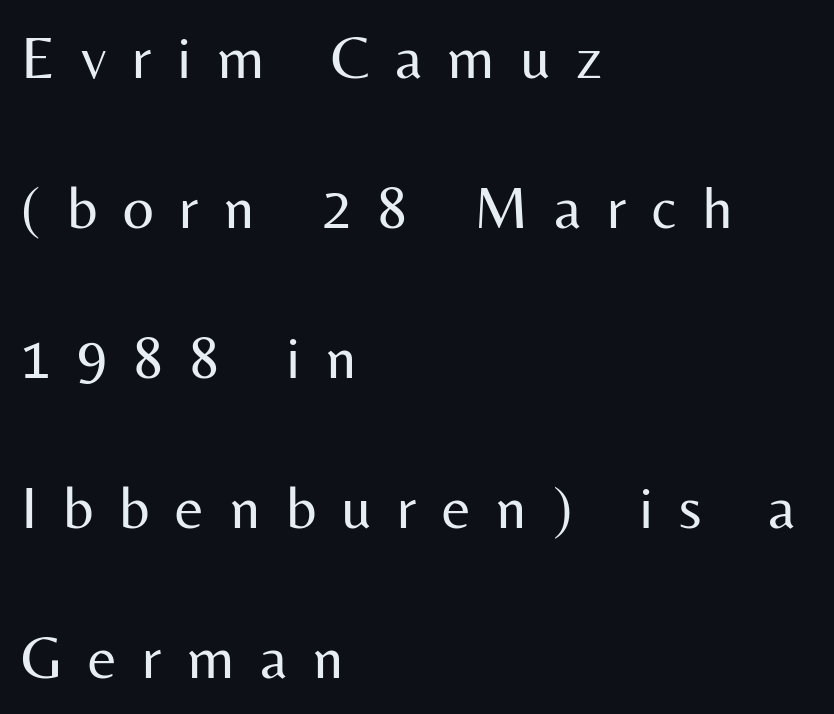
{"serif": "no", "italic": "no", "bold": "no", "weight": "regular", "width": "normal", "stroke_contrast": "medium", "x_height": "medium", "monospaced": "no", "underline": "no", "align": "left", "line_spacing": "loose", "line_spacing_ratio": 2.46, "letter_spacing": "wide", "letter_spacing_em": 0.42, "glyph_px": 61}
